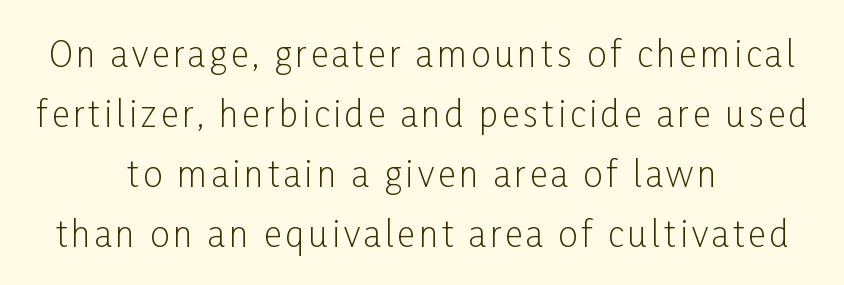
{"serif": "no", "italic": "no", "bold": "no", "weight": "light", "width": "condensed", "stroke_contrast": "low", "x_height": "medium", "monospaced": "no", "underline": "no", "align": "center", "line_spacing_ratio": 1.71, "glyph_px": 35}
